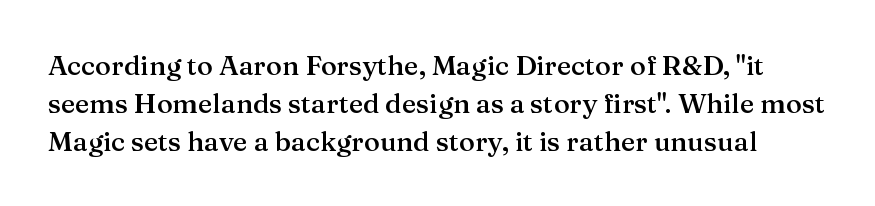
The image shows 27 px text type, upright; set normal line spacing (1.4x), normal letter spacing, not underlined.
